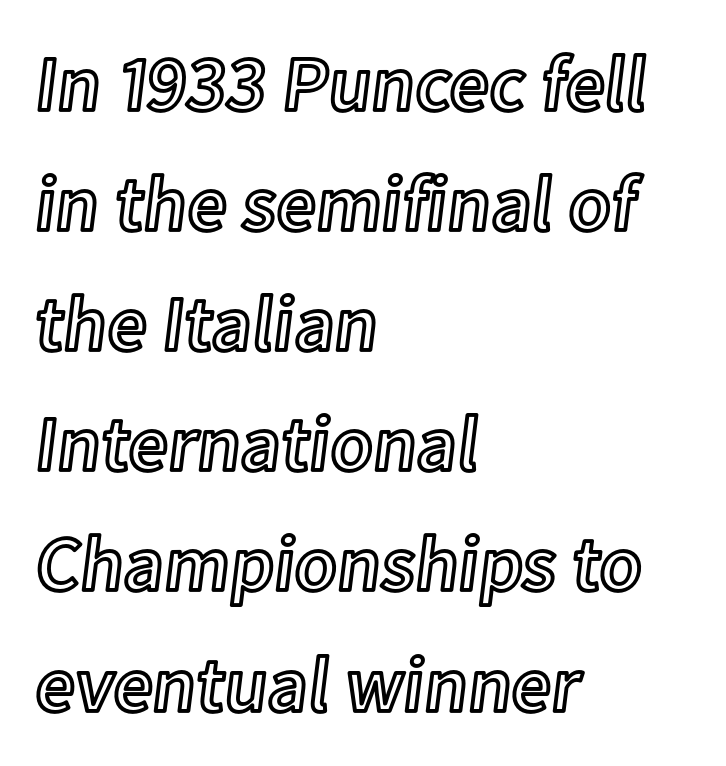
{"width": "normal", "x_height": "medium", "monospaced": "no", "underline": "no", "align": "left", "line_spacing": "normal", "line_spacing_ratio": 1.54, "letter_spacing": "normal", "letter_spacing_em": 0.0, "glyph_px": 78}
